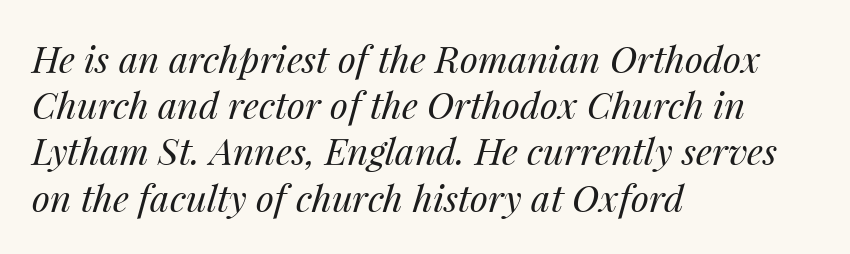
The image shows 37 px regular-weight type, italic (leaning right); set left-aligned, normal line spacing (1.25x), normal letter spacing, not underlined; medium stroke contrast and a medium x-height.
